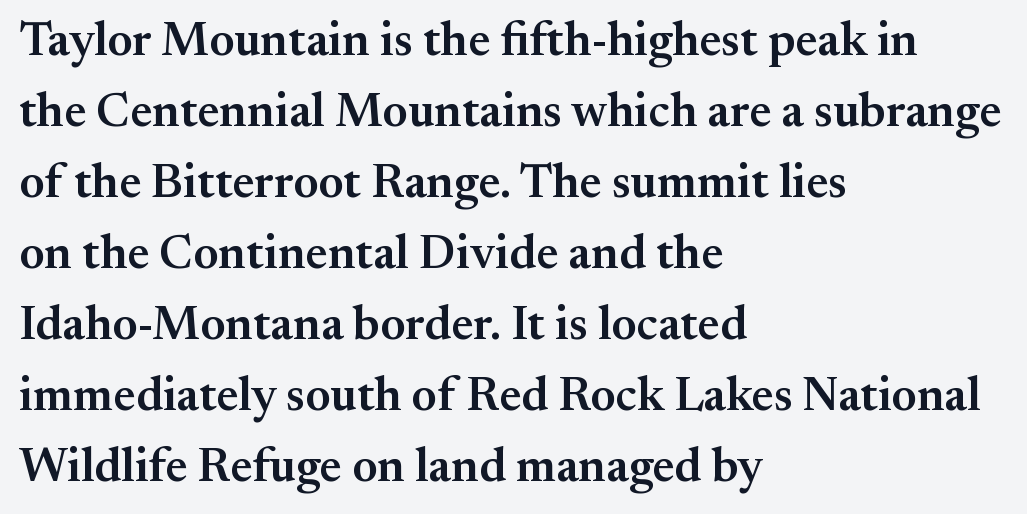
{"serif": "yes", "italic": "no", "bold": "semi", "weight": "semibold", "width": "normal", "stroke_contrast": "medium", "x_height": "small", "monospaced": "no", "underline": "no", "align": "left", "line_spacing": "normal", "line_spacing_ratio": 1.48, "letter_spacing": "normal", "letter_spacing_em": 0.0, "glyph_px": 48}
